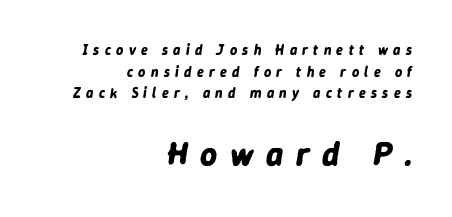
{"italic": "yes", "lean": "right", "slant_degrees": 9, "bold": "yes", "weight": "bold", "width": "normal", "stroke_contrast": "low", "x_height": "medium", "monospaced": "no", "underline": "no", "align": "right", "line_spacing": "normal", "line_spacing_ratio": 1.54, "letter_spacing": "wide", "letter_spacing_em": 0.38, "larger_block": "second", "size_ratio": 2.36, "glyph_px": 33}
